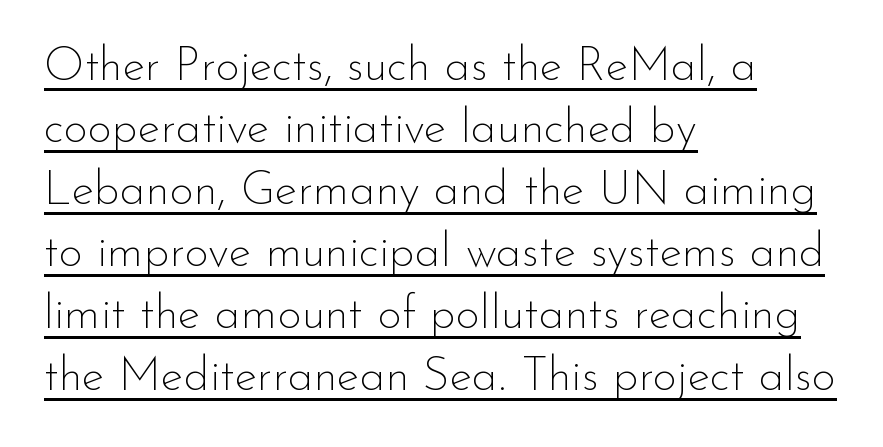
The image shows 47 px thin sans-serif type, upright; set left-aligned, normal line spacing (1.32x), normal letter spacing, underlined; low stroke contrast and a small x-height.
